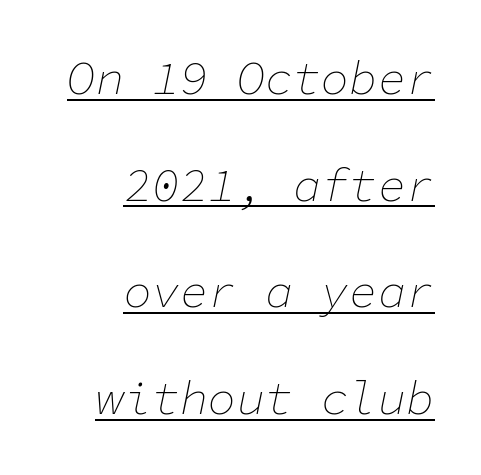
Q: Is the text bold? A: No.
Q: Is the text italic (slanted)? A: Yes, it leans right by about 11 degrees.
Q: Is the text underlined? A: Yes.
Q: How is the paragraph aligned? A: Right-aligned.
Q: Is the spacing between letters normal or unusually wide? A: Normal.
Q: Is the spacing between lines tight, normal or loose? A: Loose.
Q: Width (condensed, normal, or wide)? A: Normal.
Q: Stroke contrast? A: Low.
Q: x-height? A: Medium.
Q: Monospaced? A: Yes.
